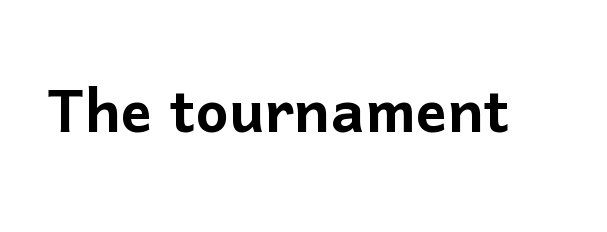
The image shows 79 px sans-serif type, upright; set normal letter spacing, not underlined; low stroke contrast and a medium x-height.
